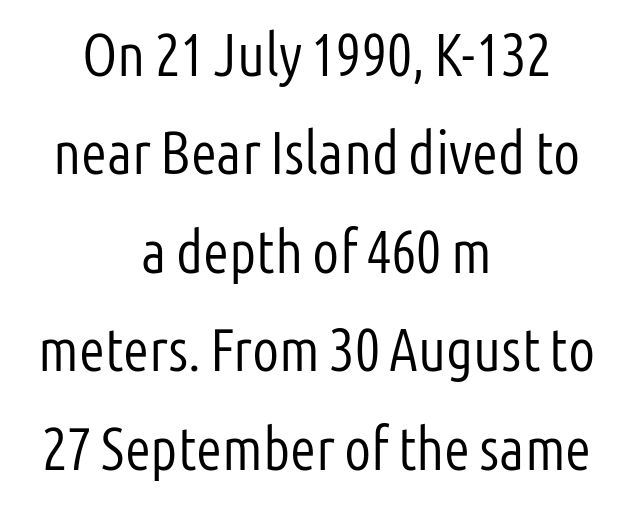
The image shows 60 px light, condensed sans-serif type, upright; set centered, normal line spacing (1.64x), normal letter spacing, not underlined; low stroke contrast and a medium x-height.
